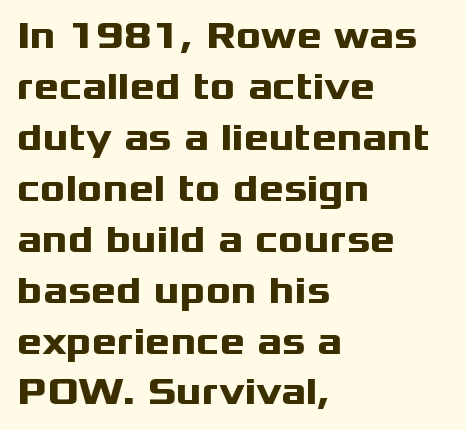
Q: Is the text bold? A: Yes.
Q: Is the text italic (slanted)? A: No, it is upright.
Q: Is the typeface a serif or a sans-serif typeface? A: Sans-serif.
Q: Is the text underlined? A: No.
Q: How is the paragraph aligned? A: Left-aligned.
Q: Is the spacing between letters normal or unusually wide? A: Normal.
Q: Is the spacing between lines tight, normal or loose? A: Normal.
Q: Width (condensed, normal, or wide)? A: Wide.
Q: Stroke contrast? A: Medium.
Q: x-height? A: Medium.
Q: Monospaced? A: No.
